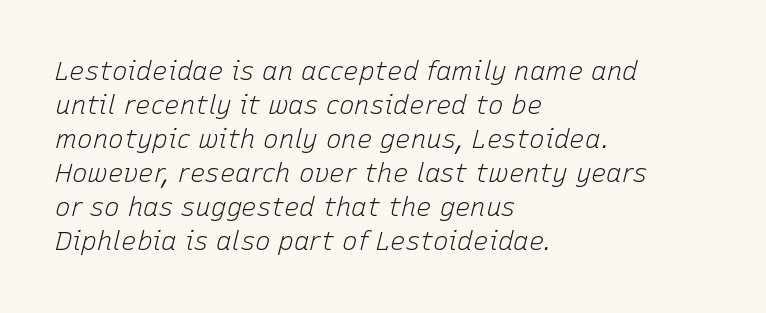
Left-aligned paragraph, ragged on the right. Nothing heavy about these letters — not bold at all. Looking at the ascenders, they clearly lean. Line spacing here is normal. The tracking reads as untouched default to a designer's eye. Descenders hang freely into open space.
